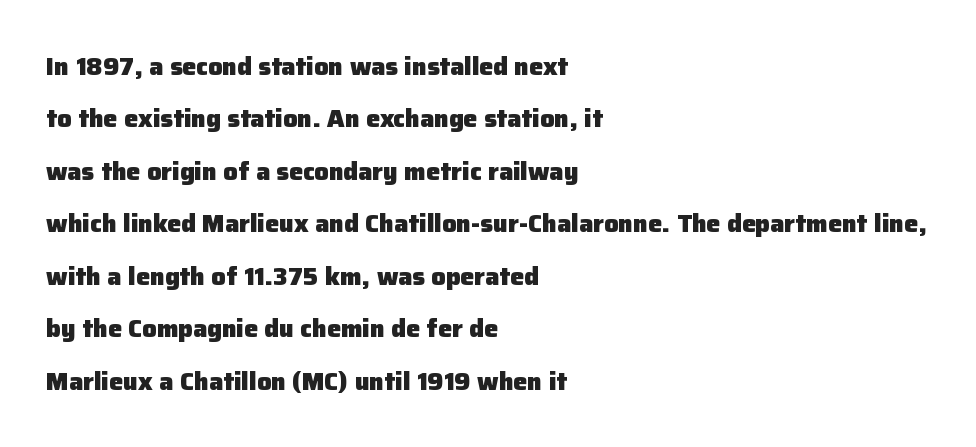
The image shows 25 px bold type, upright; set left-aligned, loose line spacing (2.1x), normal letter spacing, not underlined.
